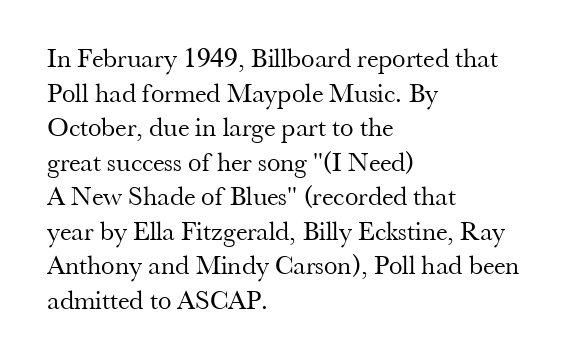
The image shows 27 px text type, upright; set left-aligned, normal line spacing (1.28x), normal letter spacing, not underlined.
